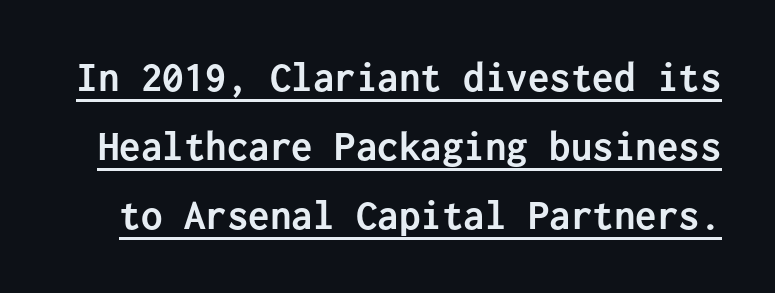
{"serif": "no", "italic": "no", "bold": "yes", "weight": "semibold", "width": "normal", "stroke_contrast": "low", "x_height": "medium", "monospaced": "yes", "underline": "yes", "line_spacing": "normal", "line_spacing_ratio": 1.61, "letter_spacing": "normal", "letter_spacing_em": 0.0, "glyph_px": 43}
